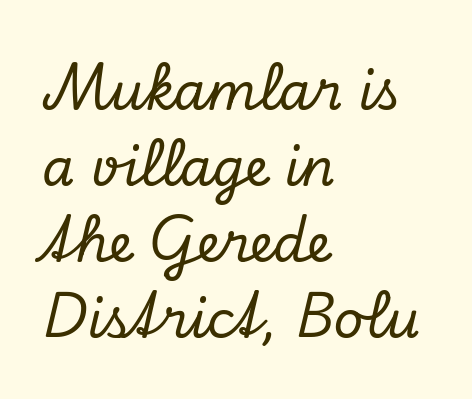
Spacing verdict: proportional, widths tailored to each character. Type style note: has serifs. If you measured baseline to baseline, you'd find a middling distance. Short note: letters normally spaced.
